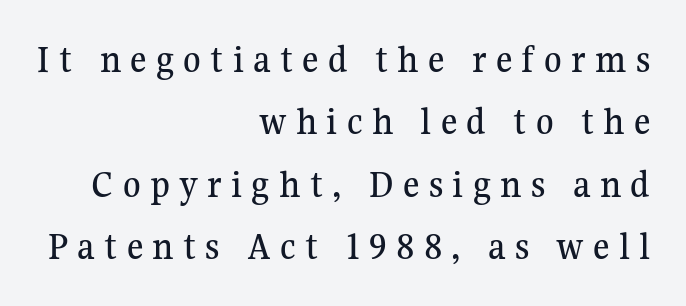
Q: Is the text italic (slanted)? A: No, it is upright.
Q: Is the typeface a serif or a sans-serif typeface? A: Serif.
Q: Is the text underlined? A: No.
Q: How is the paragraph aligned? A: Right-aligned.
Q: Is the spacing between letters normal or unusually wide? A: Unusually wide.
Q: Is the spacing between lines tight, normal or loose? A: Normal.
Q: Width (condensed, normal, or wide)? A: Normal.
Q: Stroke contrast? A: Medium.
Q: x-height? A: Medium.
Q: Monospaced? A: No.
